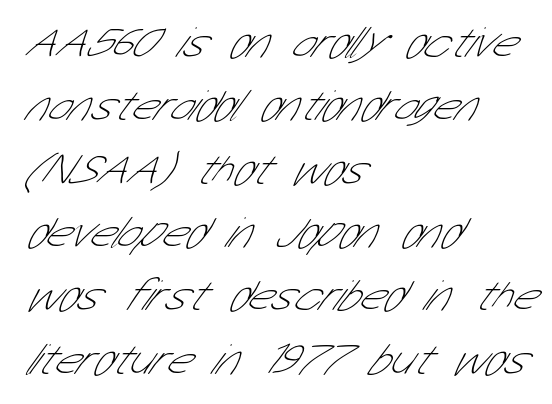
{"serif": "no", "bold": "no", "weight": "thin", "width": "condensed", "stroke_contrast": "low", "x_height": "medium", "monospaced": "no", "underline": "no", "align": "left", "line_spacing": "normal", "line_spacing_ratio": 1.44, "letter_spacing": "normal", "letter_spacing_em": 0.0, "glyph_px": 44}
